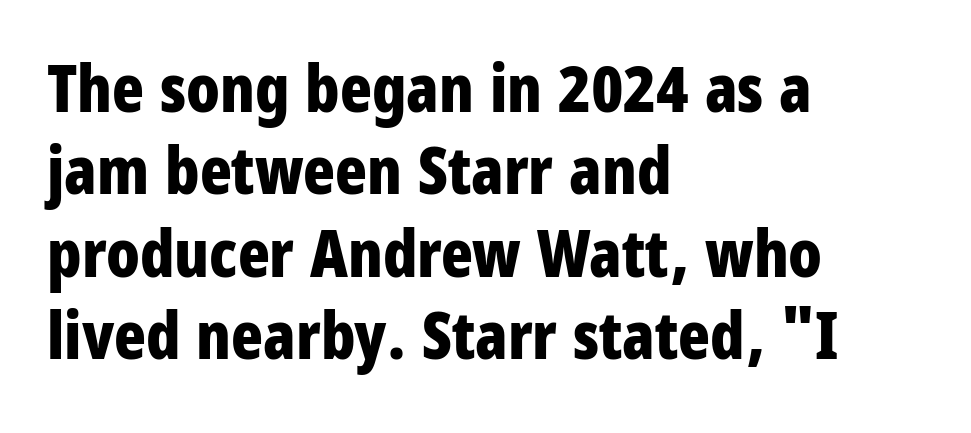
The passage shown stacks its lines at a standard gap. Inter-character spacing is left at the font's built-in metrics. Heavy-handed strokes throughout: this text is bold. This sample uses a sans-serif face. The baseline area is clear. Do the characters align in a grid? No, the font is proportional.
